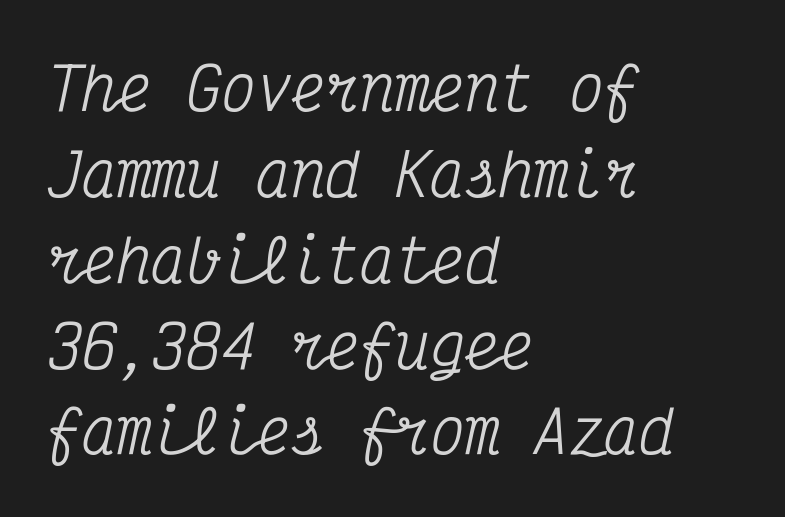
The space directly below the letters is spotless. Typeset ragged right — the left edge is the straight one. This sample uses plain, unmodified letter spacing. This is serif lettering, the kind often seen in printed books. The axis of the letterforms is tilted away from vertical.
